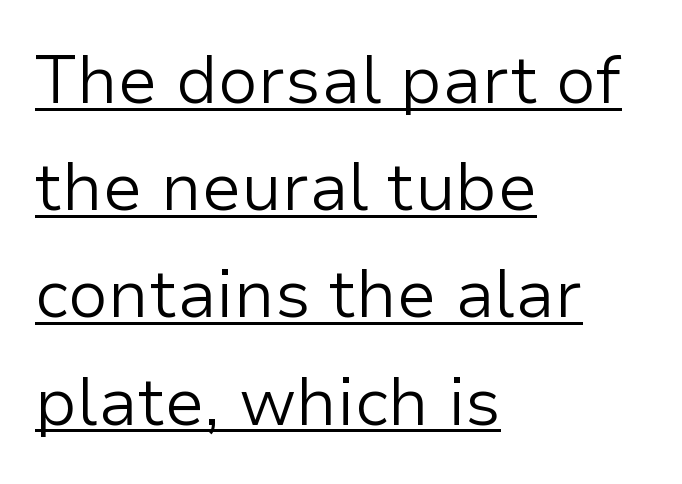
The font sits on the lighter half of the weight spectrum, regular included. The rendering uses a moderate line-height, typical for paragraphs. Varying glyph widths throughout — classic text-font behaviour. The specimen includes a rule beneath the text block's lines. In terms of letterform style, serifs are entirely absent. This sample is left-justified, so line endings fall wherever the words run out.
